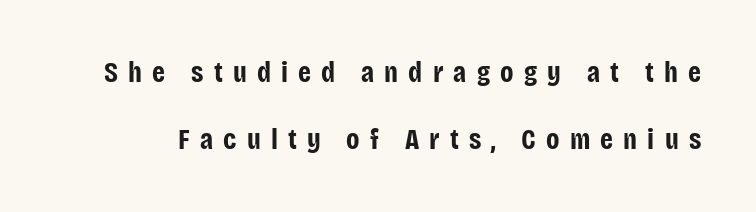
Q: Is the text bold? A: Yes.
Q: Is the text italic (slanted)? A: No, it is upright.
Q: Is the typeface a serif or a sans-serif typeface? A: Sans-serif.
Q: Is the text underlined? A: No.
Q: Is the spacing between letters normal or unusually wide? A: Unusually wide.
Q: Is the spacing between lines tight, normal or loose? A: Loose.
Q: Width (condensed, normal, or wide)? A: Condensed.
Q: Stroke contrast? A: Low.
Q: x-height? A: Large.
Q: Monospaced? A: No.
